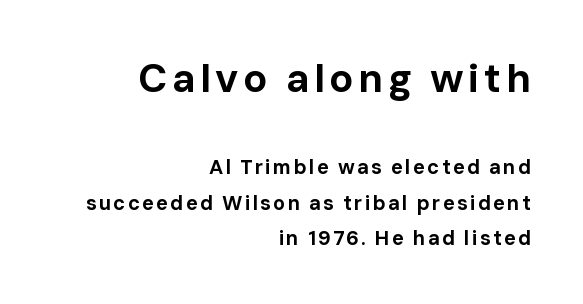
Is this a fixed-width face? No — the glyphs have proportional, varying widths. Every row of glyphs terminates at an identical x-position on the right. Is the lower block the larger one? No — the upper block carries the bigger type. Plain, unruled lines of type. In terms of letterform style, serifs are entirely absent. Unlike italic type, these characters show no tilt at all.
